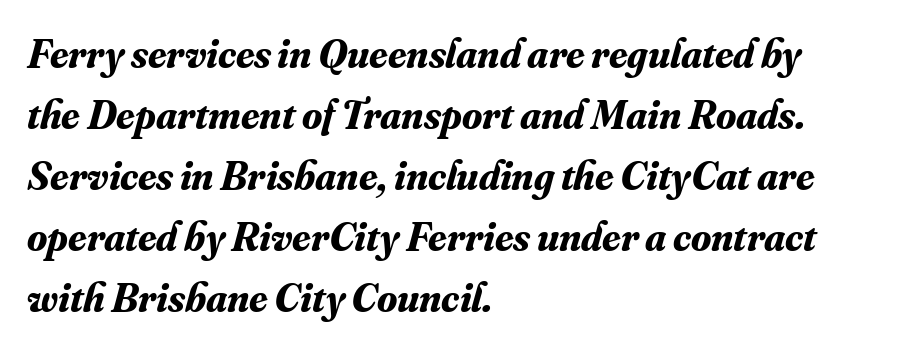
The image shows 41 px bold serif type, italic (leaning right); set left-aligned, normal line spacing (1.49x), normal letter spacing, not underlined; medium stroke contrast and a small x-height.
